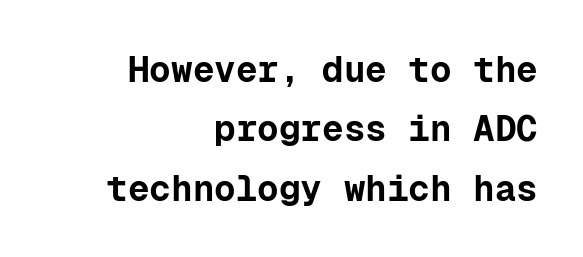
The image shows 36 px bold sans-serif type, upright, monospaced; set right-aligned, normal line spacing (1.65x), normal letter spacing, not underlined; low stroke contrast and a medium x-height.
